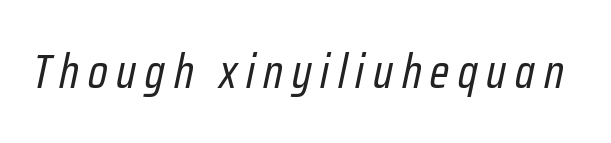
Is this a fixed-width face? No — the glyphs have proportional, varying widths. Slanted lettering throughout. Each stroke keeps to a modest, everyday thickness or less. The gap between lines stays unmarked.
